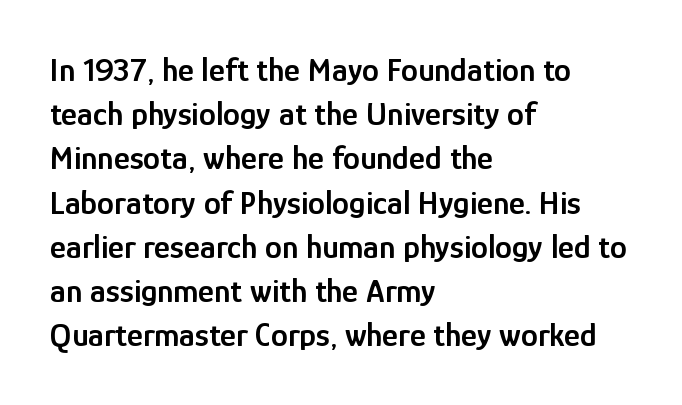
Q: Is the text bold? A: Semi-bold.
Q: Is the text italic (slanted)? A: No, it is upright.
Q: Is the typeface a serif or a sans-serif typeface? A: Sans-serif.
Q: Is the text underlined? A: No.
Q: How is the paragraph aligned? A: Left-aligned.
Q: Is the spacing between letters normal or unusually wide? A: Normal.
Q: Is the spacing between lines tight, normal or loose? A: Normal.
Q: Width (condensed, normal, or wide)? A: Condensed.
Q: Stroke contrast? A: Low.
Q: x-height? A: Medium.
Q: Monospaced? A: No.
